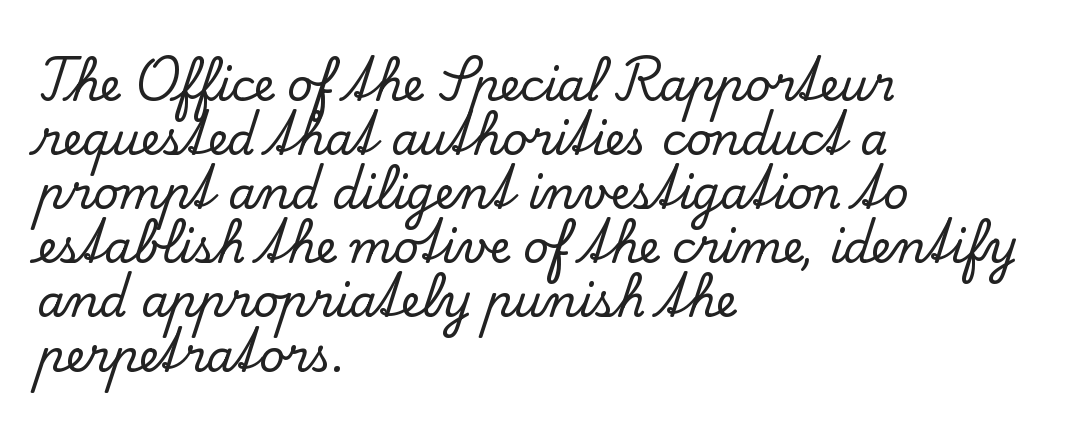
Q: Is the text italic (slanted)? A: Yes.
Q: Is the typeface a serif or a sans-serif typeface? A: Serif.
Q: Is the text underlined? A: No.
Q: How is the paragraph aligned? A: Left-aligned.
Q: Is the spacing between letters normal or unusually wide? A: Normal.
Q: Width (condensed, normal, or wide)? A: Normal.
Q: Stroke contrast? A: Low.
Q: x-height? A: Small.
Q: Monospaced? A: No.
